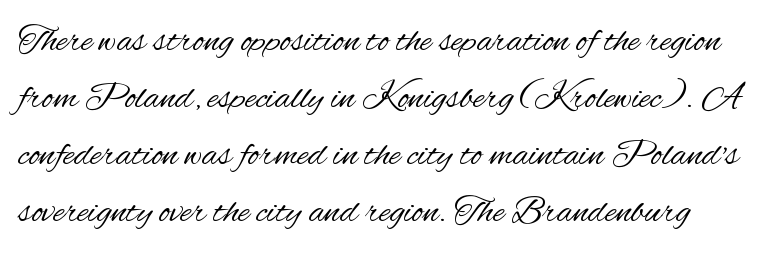
{"serif": "no", "bold": "no", "weight": "regular", "width": "condensed", "stroke_contrast": "medium", "x_height": "small", "monospaced": "no", "underline": "no", "line_spacing": "normal", "line_spacing_ratio": 1.5, "letter_spacing": "normal", "letter_spacing_em": 0.0, "glyph_px": 38}
